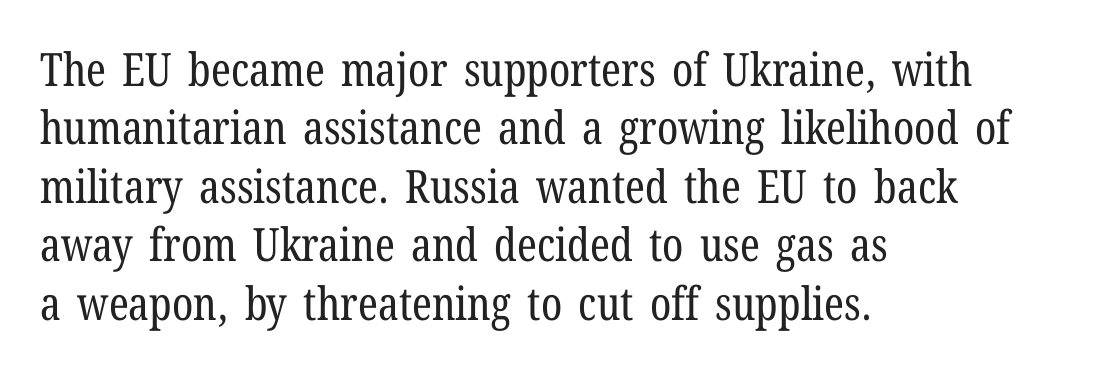
{"serif": "yes", "italic": "no", "bold": "no", "weight": "regular", "width": "condensed", "stroke_contrast": "low", "x_height": "medium", "monospaced": "no", "underline": "no", "align": "left", "line_spacing": "normal", "line_spacing_ratio": 1.27, "letter_spacing": "normal", "letter_spacing_em": 0.0, "glyph_px": 46}
